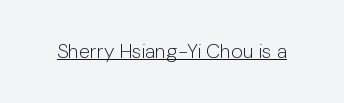
Q: Is the text bold? A: No.
Q: Is the text italic (slanted)? A: No, it is upright.
Q: Is the text underlined? A: Yes.
Q: Is the spacing between letters normal or unusually wide? A: Normal.
